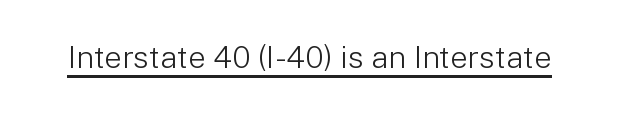
The image shows 31 px light sans-serif type, upright; set normal letter spacing, underlined; low stroke contrast and a medium x-height.
